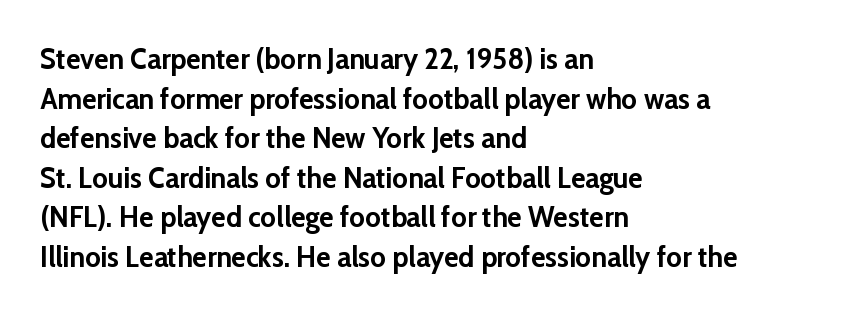
Q: Is the text bold? A: Yes.
Q: Is the text italic (slanted)? A: No, it is upright.
Q: Is the typeface a serif or a sans-serif typeface? A: Sans-serif.
Q: Is the text underlined? A: No.
Q: How is the paragraph aligned? A: Left-aligned.
Q: Is the spacing between letters normal or unusually wide? A: Normal.
Q: Is the spacing between lines tight, normal or loose? A: Normal.
Q: Width (condensed, normal, or wide)? A: Normal.
Q: Stroke contrast? A: Low.
Q: x-height? A: Medium.
Q: Monospaced? A: No.
